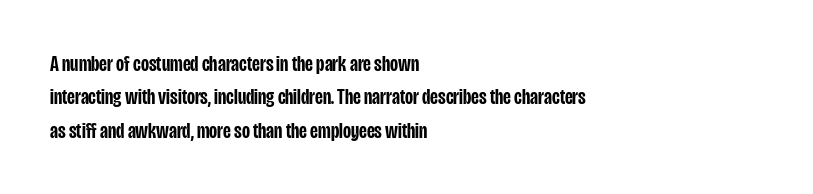
The image shows 22 px text type, upright; set left-aligned, normal line spacing (1.52x), normal letter spacing, not underlined.
